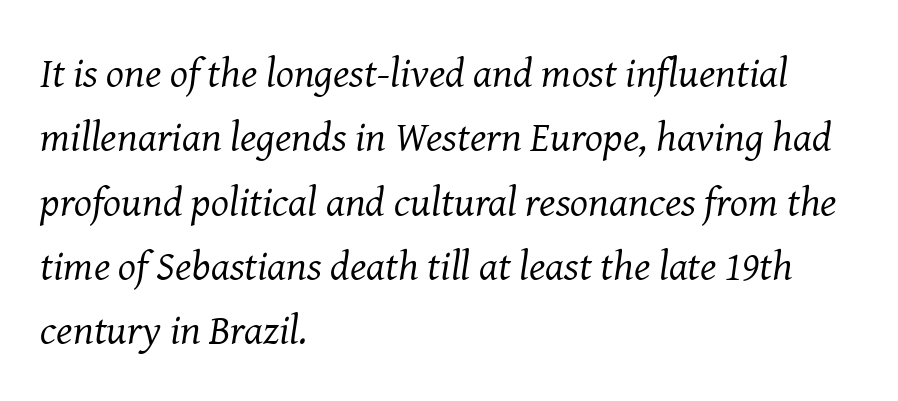
Visually the block forms a straight wall on the left and a jagged coastline on the right. Rule under the text: the space is simply empty. The characters display serif detailing at their extremities. If you drew a line through each stem, it would be angled. Regarding leading, the lines here are spaced in the standard way.
